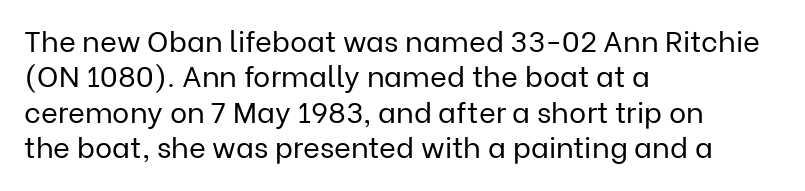
{"serif": "no", "italic": "no", "bold": "no", "weight": "regular", "width": "normal", "stroke_contrast": "low", "x_height": "medium", "monospaced": "no", "underline": "no", "align": "left", "line_spacing_ratio": 1.22, "letter_spacing": "normal", "letter_spacing_em": 0.0, "glyph_px": 29}
